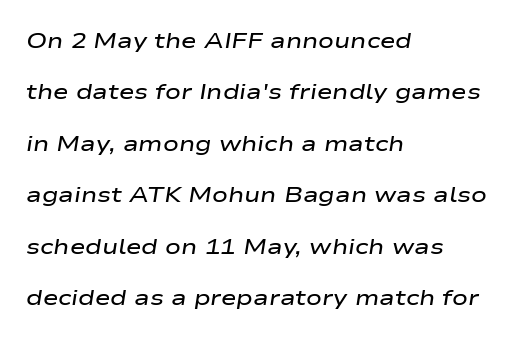
Q: Is the text bold? A: Semi-bold.
Q: Is the text italic (slanted)? A: Yes, it leans right by about 9 degrees.
Q: Is the text underlined? A: No.
Q: How is the paragraph aligned? A: Left-aligned.
Q: Is the spacing between letters normal or unusually wide? A: Normal.
Q: Is the spacing between lines tight, normal or loose? A: Loose.
